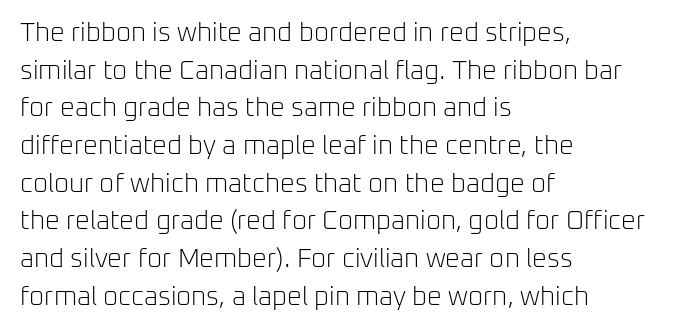
This sample is left-justified, so line endings fall wherever the words run out. Short note: letters normally spaced. These lines were composed using upright roman letters. Nothing heavy about these letters — not bold at all. The glyphs are unaccompanied by any horizontal stroke below them. Quick note: interline space is typical.
